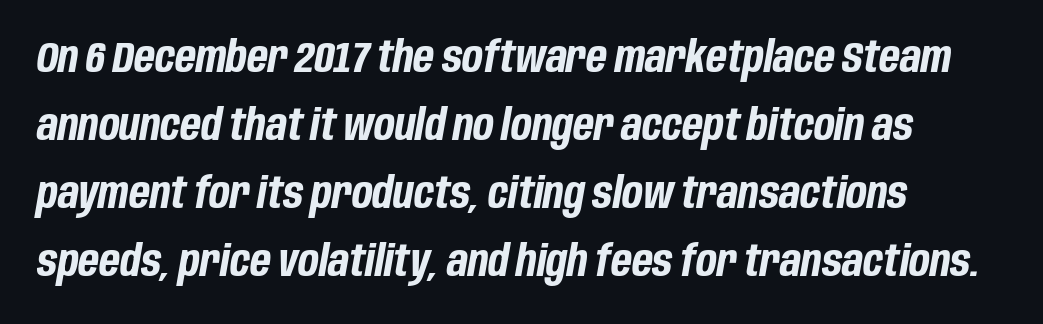
Only glyphs here, with clear space below each row. Reading down the block, your eye returns to a fixed left position each line. What stands out about the letter spacing? Nothing — it is the standard amount. Each letter keeps its own natural width here, so spacing adapts to shape. A typesetter would mark this as italic.
